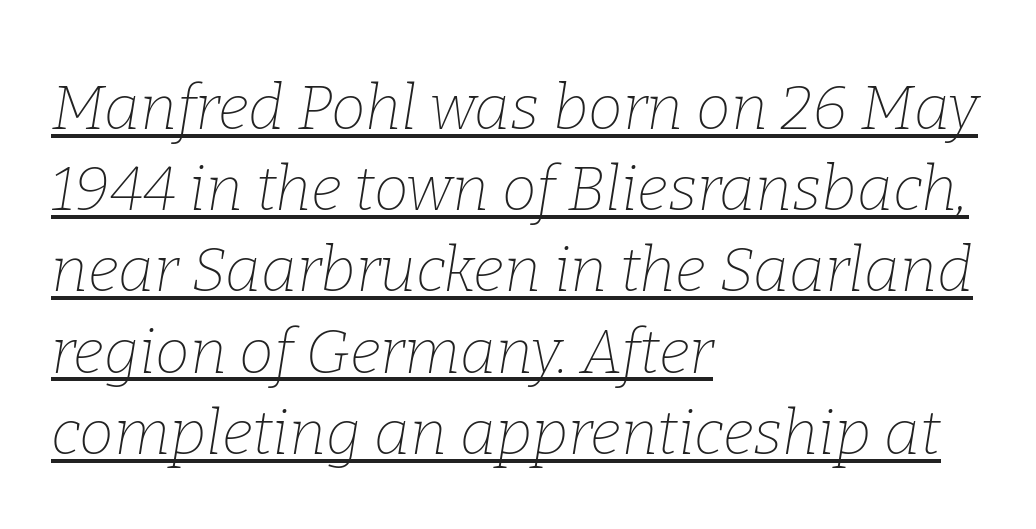
A typographer would call this underscored text. This is not heavy type; no bold has been used. How are the letters spaced? Ordinarily, with no added tracking. Italic: yes, the glyphs are oblique. Line spacing here is normal.
